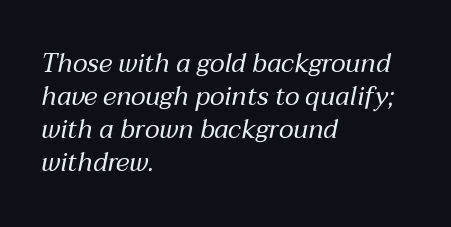
Ink coverage per letter is moderate at most. The rendering uses a moderate line-height, typical for paragraphs. The gap between lines stays unmarked. This rendering uses left alignment, leaving the right contour irregular. Here the glyphs are tracked normally, forming tight word shapes.
